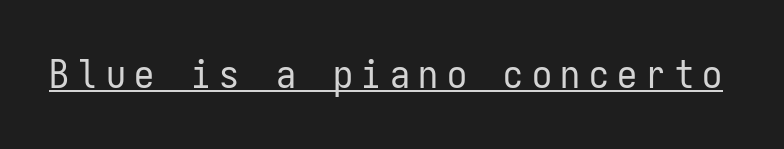
The letterforms sit at book weight or below. Each letter, wide or thin by design, is forced into the same width here. Quick note: underline on. Are there feet on the stems? There aren't — it's a sans.
